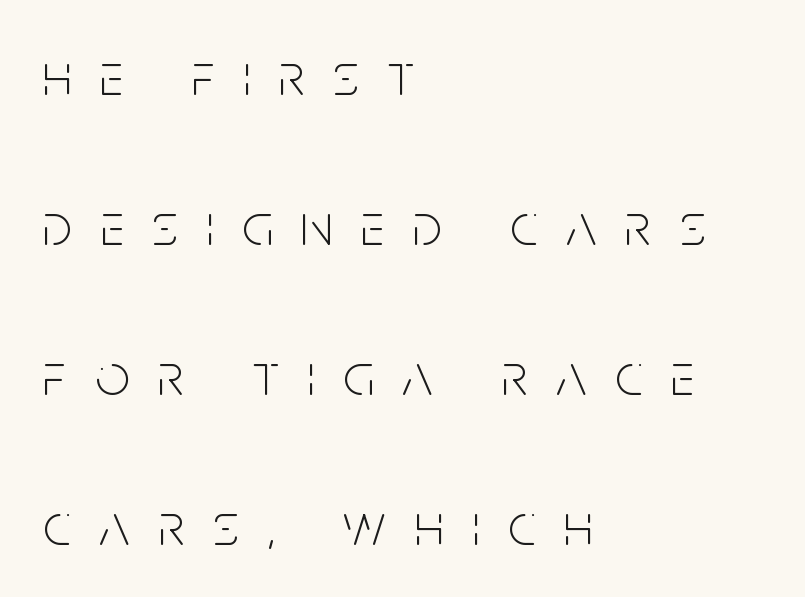
Summary of weight: not heavy and not bold. The typesetter chose a ragged-right arrangement here. The specimen reads as upright at a glance. The lines are spread far apart with generous leading. The passage shown is typed in a proportional face where columns would drift. The zone under the glyphs is completely vacant.
